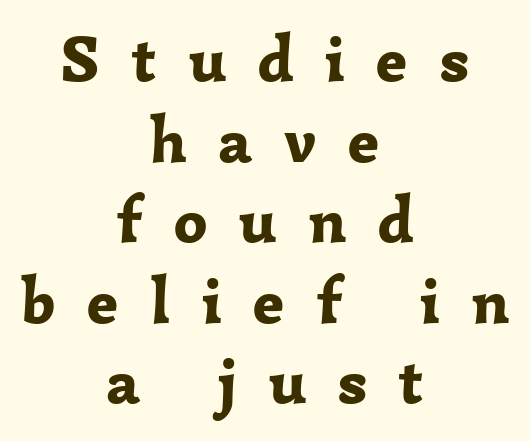
The image shows 65 px bold serif type, upright; set centered, line spacing 1.24x, unusually wide letter spacing (+0.49 em), not underlined; low stroke contrast and a medium x-height.
